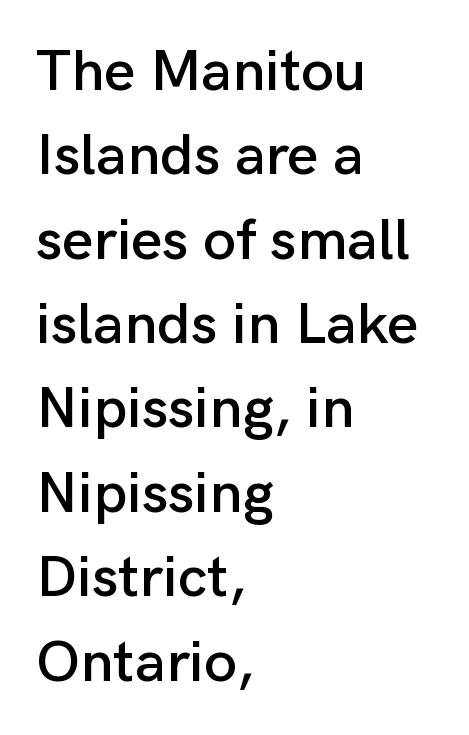
The image shows 59 px sans-serif type, upright; set left-aligned, normal line spacing (1.43x), normal letter spacing, not underlined; low stroke contrast and a medium x-height.
